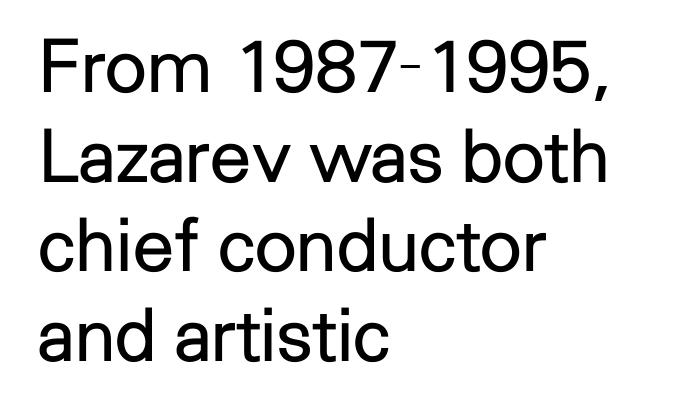
Q: Is the text bold? A: No.
Q: Is the text italic (slanted)? A: No, it is upright.
Q: Is the typeface a serif or a sans-serif typeface? A: Sans-serif.
Q: Is the text underlined? A: No.
Q: How is the paragraph aligned? A: Left-aligned.
Q: Is the spacing between letters normal or unusually wide? A: Normal.
Q: Width (condensed, normal, or wide)? A: Normal.
Q: Stroke contrast? A: Low.
Q: x-height? A: Medium.
Q: Monospaced? A: No.
